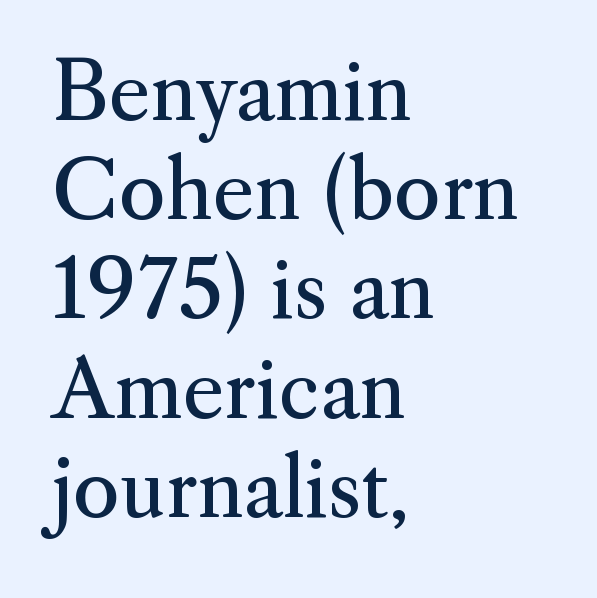
The image shows 80 px regular-weight serif type, upright; set left-aligned, line spacing 1.24x, normal letter spacing, not underlined; medium stroke contrast and a small x-height.
